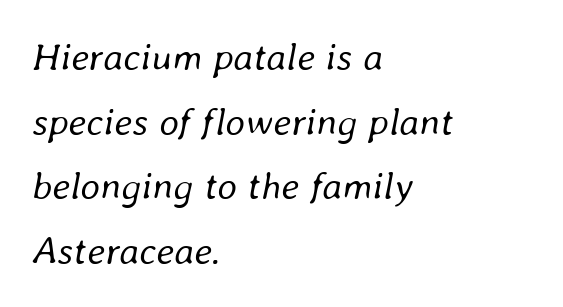
{"italic": "yes", "lean": "right", "slant_degrees": 8, "bold": "no", "weight": "regular", "width": "normal", "stroke_contrast": "low", "x_height": "medium", "monospaced": "no", "underline": "no", "align": "left", "line_spacing": "normal", "line_spacing_ratio": 1.66, "letter_spacing": "normal", "letter_spacing_em": 0.0, "glyph_px": 39}
